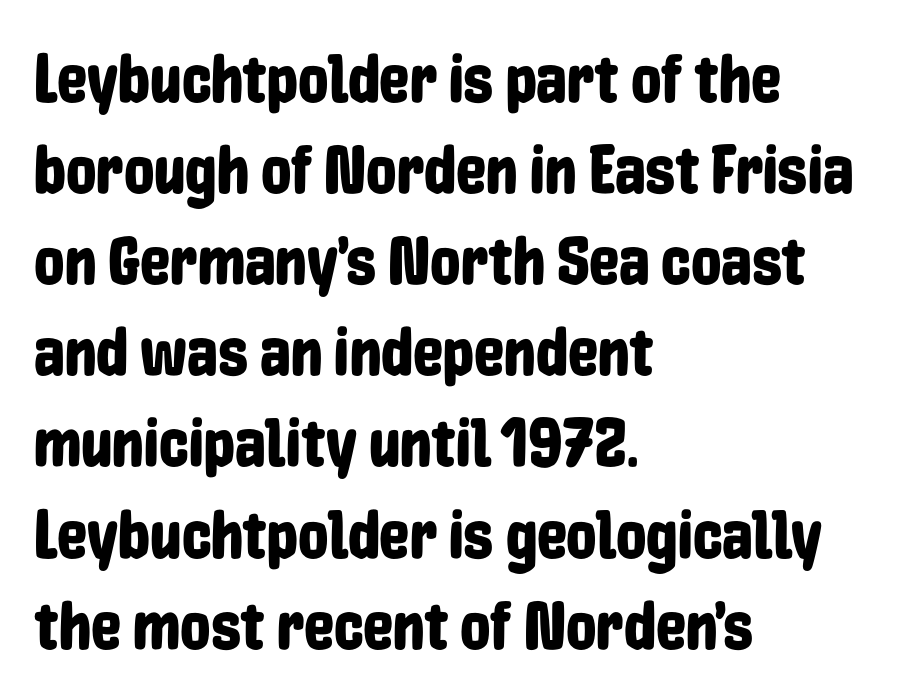
{"serif": "no", "italic": "no", "width": "condensed", "stroke_contrast": "low", "x_height": "medium", "monospaced": "no", "underline": "no", "align": "left", "line_spacing": "normal", "line_spacing_ratio": 1.34, "letter_spacing": "normal", "letter_spacing_em": 0.0, "glyph_px": 68}
